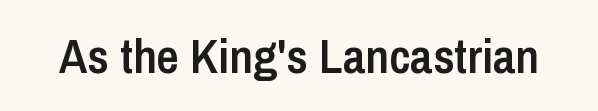
Anything drawn beneath the words? Only blank space. The face used here is proportionally spaced, like ordinary book or web type. The type is set solid horizontally, with unmodified tracking. Stroke thickness is moderately raised; the sample reads as semibold. Ascenders rise straight up at ninety degrees.
